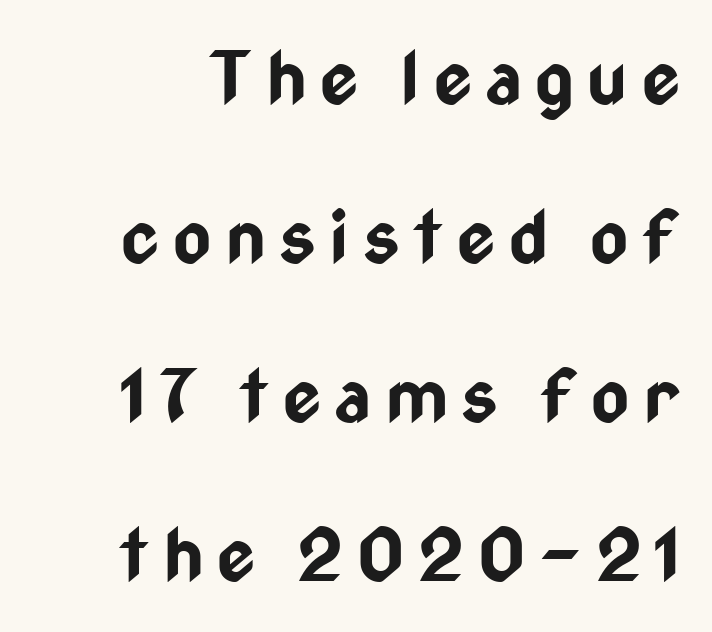
Honestly, the rows look like they've been pulled way apart. The letters are bold, with thick, heavy strokes. Note: no serifs on the glyphs. Do the characters align in a grid? No, the font is proportional. The axis of the letterforms is exactly vertical.
